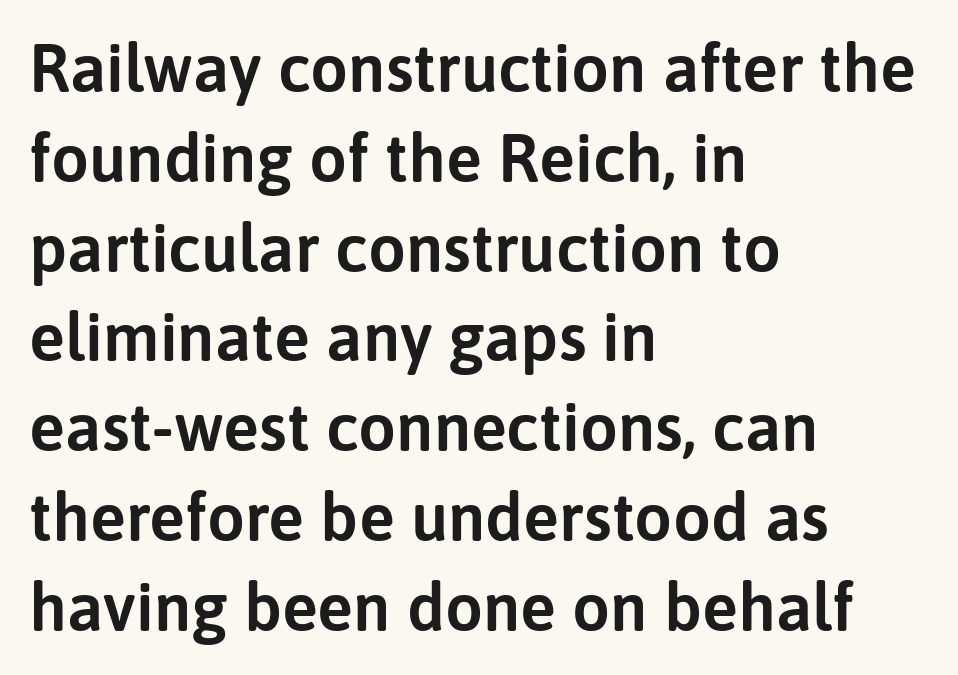
The line-height multiplier appears to be the usual default. Tracking here is standard; glyphs follow each other at the usual distance. The face used here is a sans, in the tradition of grotesques and geometrics. The paragraph shown leans on its left margin. The lettering holds an erect, upright posture throughout.
